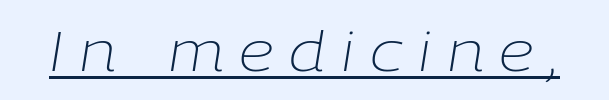
Q: Is the text bold? A: No.
Q: Is the text italic (slanted)? A: Yes, it leans right by about 9 degrees.
Q: Is the text underlined? A: Yes.
Q: Is the spacing between letters normal or unusually wide? A: Unusually wide.
Q: Width (condensed, normal, or wide)? A: Normal.
Q: Stroke contrast? A: Low.
Q: x-height? A: Medium.
Q: Monospaced? A: No.
